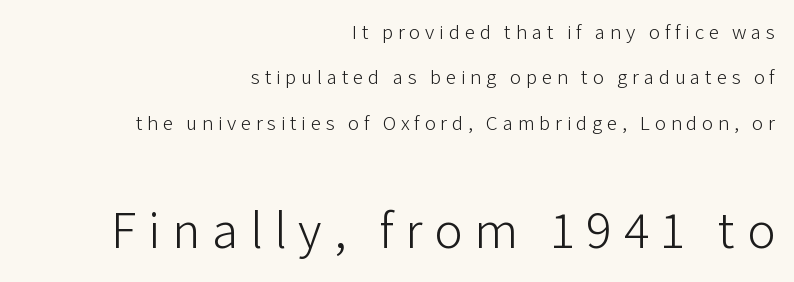
Nope, not italic — everything's standing straight. Block two is the big one; block one sits smaller above it. Does the leading feel generous? Absolutely, it's lavish. Unlike a traditional serif, this face leaves its strokes unadorned. The words here are not underlined. The passage shown has open, widely tracked lettering throughout.
